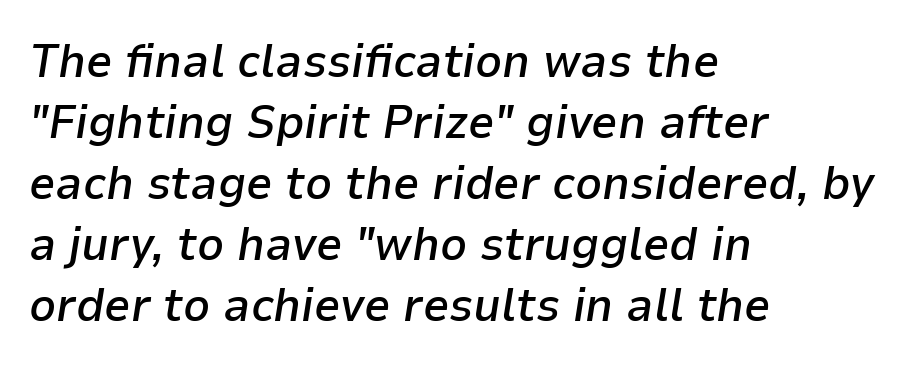
{"italic": "yes", "lean": "right", "slant_degrees": 9, "bold": "semi", "weight": "semibold", "width": "normal", "stroke_contrast": "low", "x_height": "medium", "monospaced": "no", "underline": "no", "align": "left", "line_spacing": "normal", "line_spacing_ratio": 1.3, "letter_spacing": "normal", "letter_spacing_em": 0.0, "glyph_px": 47}
